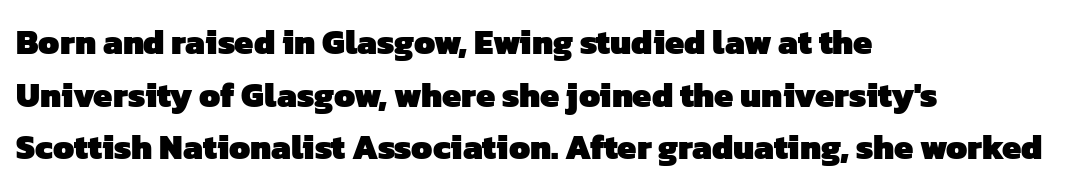
The image shows 34 px heavy sans-serif type; set left-aligned, normal line spacing (1.55x), normal letter spacing, not underlined; low stroke contrast and a medium x-height.
